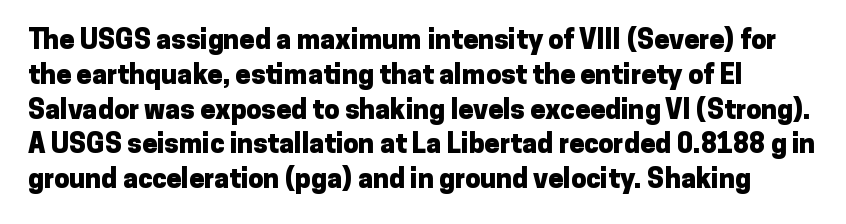
Style check: upright. Glance below the letters and you will spot only blank space. The characters look thick and weighty, a clear bold. How would I describe the line gaps? Plain and ordinary.
